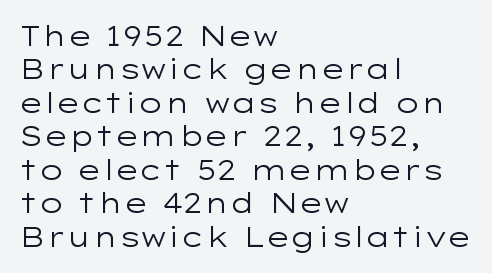
No letter is thick-stroked: the sample isn't bold. This rendering leaves character spacing at its baseline value. A bare baseline throughout the passage. Line beginnings align vertically; line endings do not. This sample uses an upright cut, with every glyph sitting square on the baseline.
